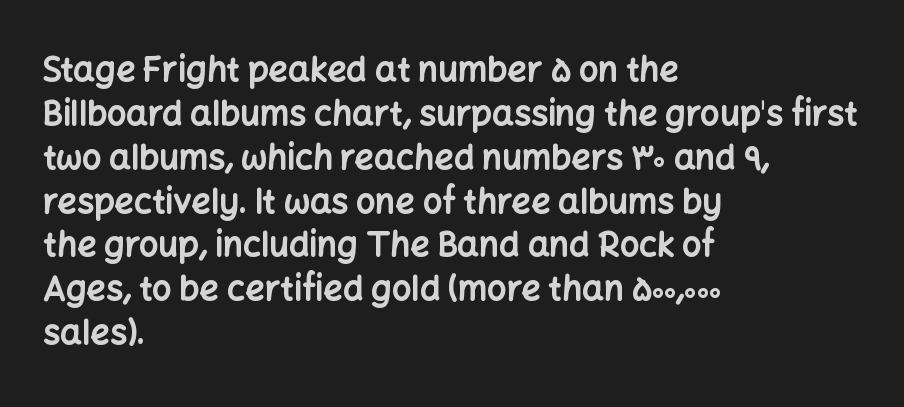
The lettering holds an erect, upright posture throughout. Typesetter's note: full bold, strokes at maximum text heaviness. A student would call this left alignment; a typographer would say flush left, rag right. Do the characters align in a grid? No, the font is proportional. Students, observe: this is what conventionally led text looks like.
